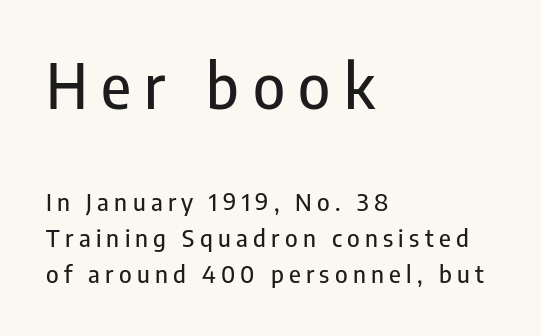
Reading top to bottom, the characters get smaller at the block break. No italicization has been applied; the sample stays upright. The compositor pushed each line to the left boundary. The passage shown is typed in a proportional face where columns would drift. Observe the wide spacing: letters keep a clear distance from each other.
